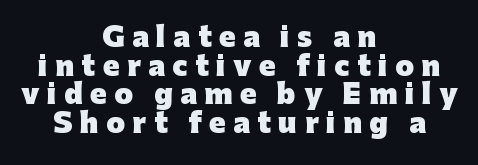
Q: Is the text bold? A: Yes.
Q: Is the text italic (slanted)? A: No, it is upright.
Q: Is the text underlined? A: No.
Q: How is the paragraph aligned? A: Centered.
Q: Is the spacing between letters normal or unusually wide? A: Unusually wide.
Q: Is the spacing between lines tight, normal or loose? A: Tight.
